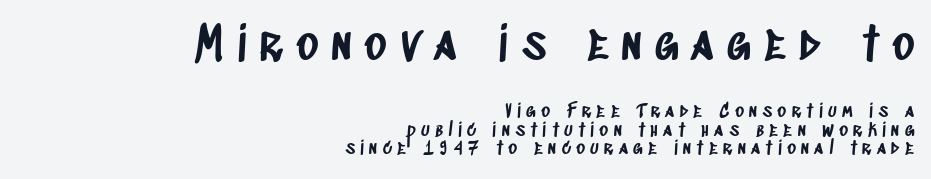
Q: Is the typeface a serif or a sans-serif typeface? A: Sans-serif.
Q: Is the text underlined? A: No.
Q: How is the paragraph aligned? A: Right-aligned.
Q: Is the spacing between letters normal or unusually wide? A: Unusually wide.
Q: Is the spacing between lines tight, normal or loose? A: Tight.
Q: Which block of text is set in a larger size, the first (top) or the second (bottom)? A: The first (top) one.
Q: Width (condensed, normal, or wide)? A: Condensed.
Q: Stroke contrast? A: Low.
Q: x-height? A: Large.
Q: Monospaced? A: No.
